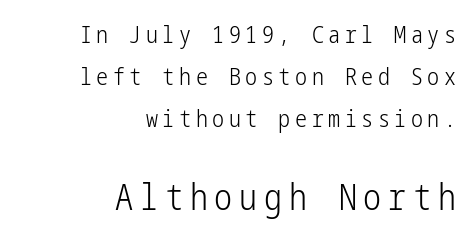
Q: Is the text bold? A: No.
Q: Is the text italic (slanted)? A: No, it is upright.
Q: Is the typeface a serif or a sans-serif typeface? A: Sans-serif.
Q: Is the text underlined? A: No.
Q: How is the paragraph aligned? A: Right-aligned.
Q: Which block of text is set in a larger size, the first (top) or the second (bottom)? A: The second (bottom) one.
Q: Width (condensed, normal, or wide)? A: Condensed.
Q: Stroke contrast? A: Low.
Q: x-height? A: Medium.
